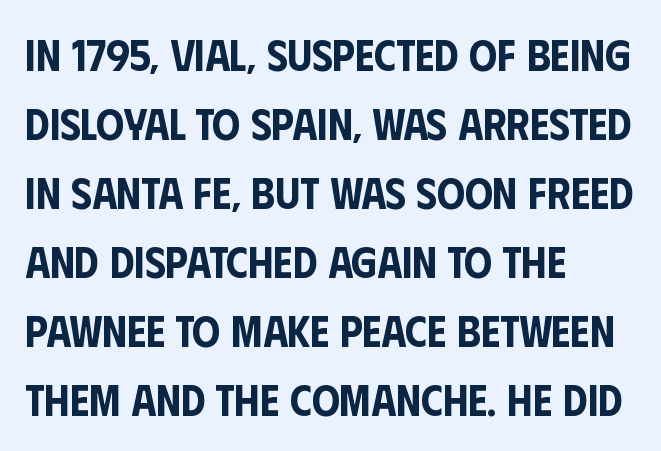
Q: Is the text italic (slanted)? A: No, it is upright.
Q: Is the typeface a serif or a sans-serif typeface? A: Sans-serif.
Q: Is the text underlined? A: No.
Q: How is the paragraph aligned? A: Left-aligned.
Q: Is the spacing between letters normal or unusually wide? A: Normal.
Q: Is the spacing between lines tight, normal or loose? A: Normal.
Q: Width (condensed, normal, or wide)? A: Condensed.
Q: Stroke contrast? A: Low.
Q: x-height? A: Large.
Q: Monospaced? A: No.
